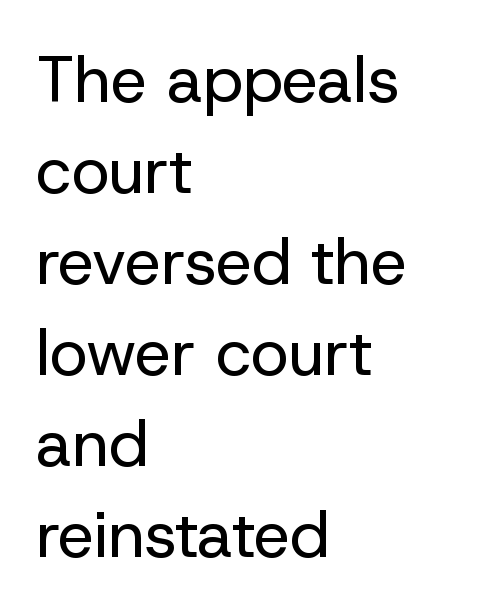
The type family on display is of the sans-serif kind. Regular leading. The space beneath each line is pristine and unruled. A typesetter would call this proportional, since set widths differ per character.
